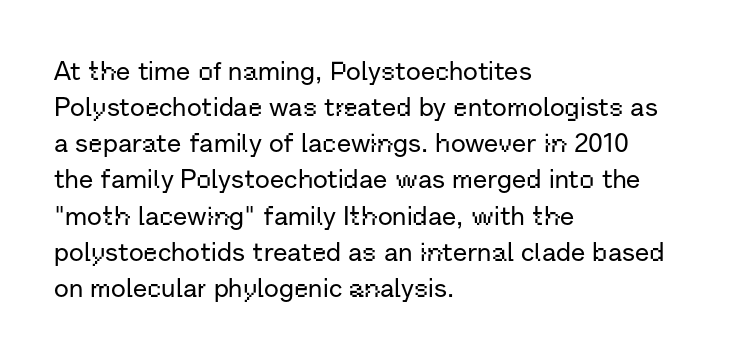
A typesetter would mark this as roman, not italic. Every row of glyphs begins at an identical x-position on the left. Descenders are the only things crossing below the line. Horizontal bands of white between lines are of average thickness.
